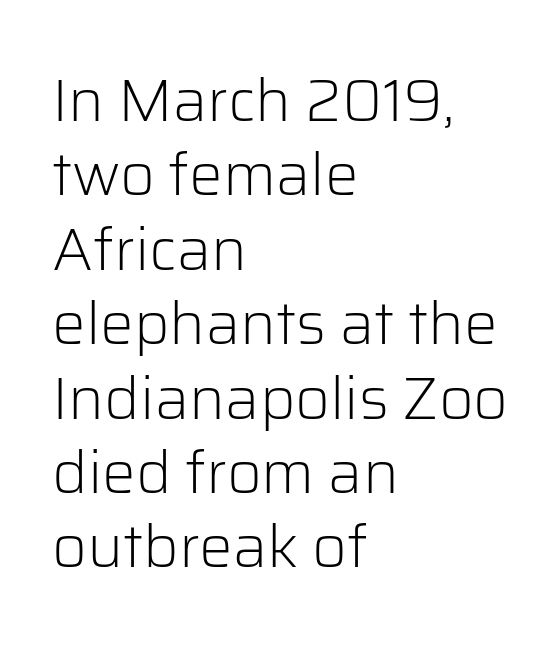
How are the letters spaced? Ordinarily, with no added tracking. The lines in this sample share a left origin and differ only in where they stop. A sans-serif font was chosen for this passage. This is roman type, the default non-slanted kind. A typesetter would call this proportional, since set widths differ per character. No chunkiness to these letters — they're not bold.
